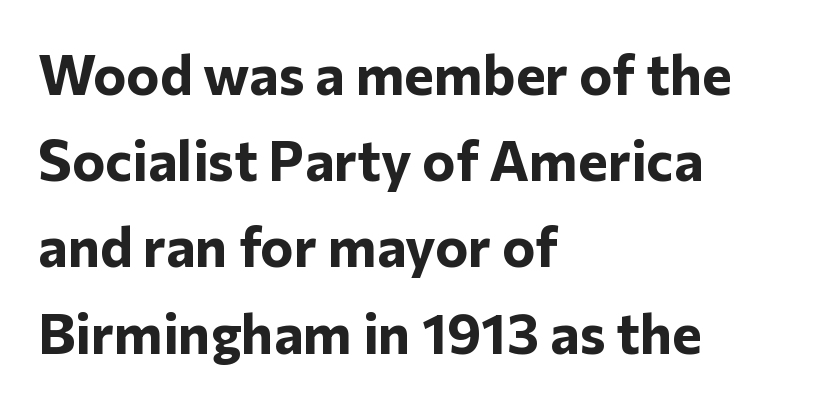
The image shows 56 px bold sans-serif type, upright; set left-aligned, normal line spacing (1.54x), normal letter spacing, not underlined; low stroke contrast and a medium x-height.
